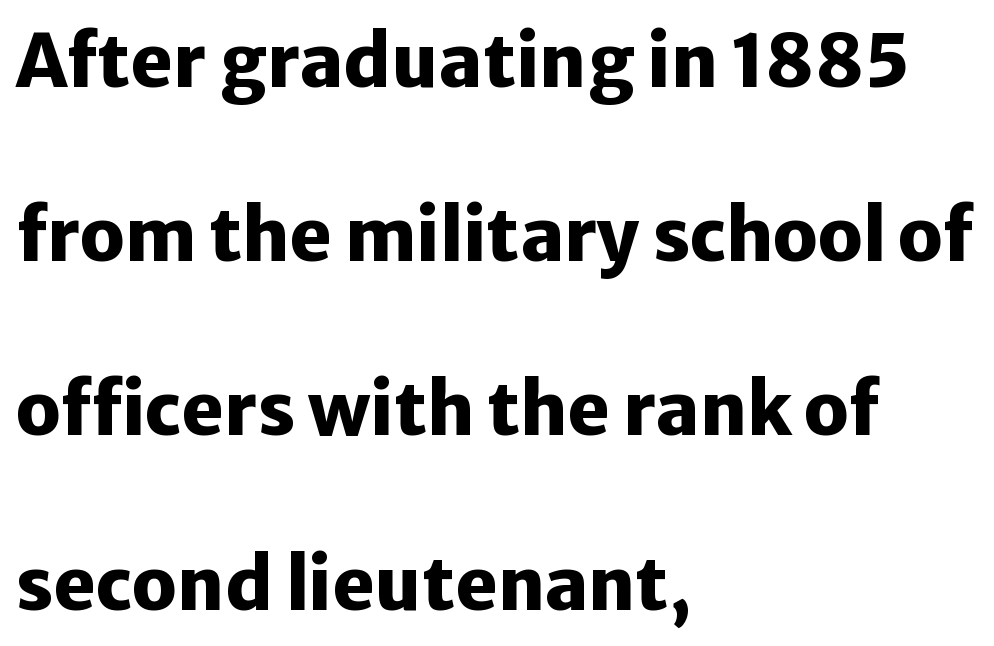
In CSS terms this would be text-align: left. Does the weight exceed regular? Yes, all the way to bold. The glyphs in this specimen are sans serif. The words here are not underlined.
